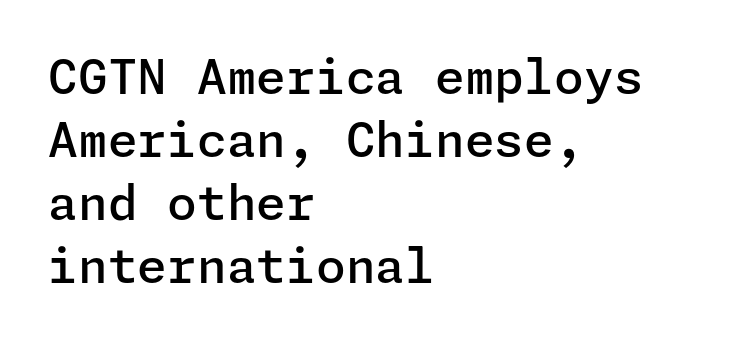
Notice how the passage keeps a crisp vertical edge on the left only. Quick note: interline space is typical. The text was rendered using a sans face with plain stroke endings. Check the space under the baseline: it is left empty. The face used here is rendered with its standard letterfit. Summary of weight: moderately heavy, a semibold.
